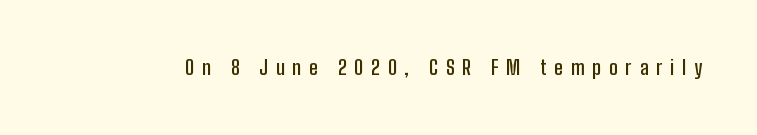
{"italic": "no", "bold": "semi", "underline": "no", "letter_spacing": "wide", "letter_spacing_em": 0.39, "glyph_px": 20}
